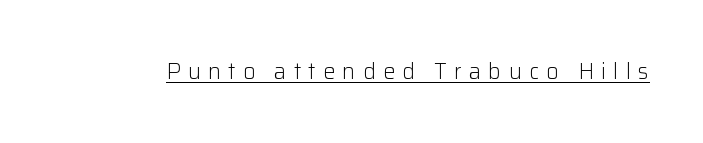
The image shows 22 px text type, upright; set unusually wide letter spacing (+0.32 em), underlined.
